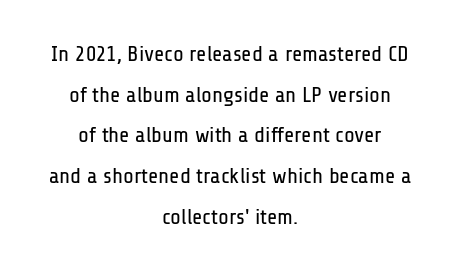
Q: Is the text bold? A: No.
Q: Is the text italic (slanted)? A: No, it is upright.
Q: Is the text underlined? A: No.
Q: How is the paragraph aligned? A: Centered.
Q: Is the spacing between letters normal or unusually wide? A: Normal.
